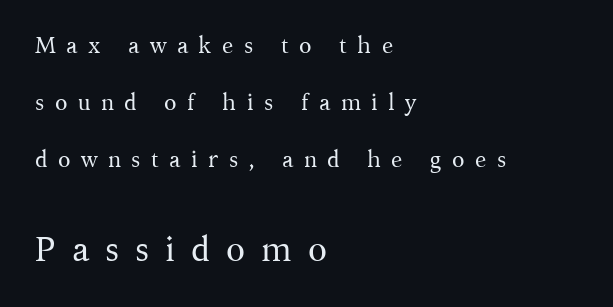
Q: Is the text bold? A: No.
Q: Is the text italic (slanted)? A: No, it is upright.
Q: Is the typeface a serif or a sans-serif typeface? A: Serif.
Q: Is the text underlined? A: No.
Q: How is the paragraph aligned? A: Left-aligned.
Q: Is the spacing between letters normal or unusually wide? A: Unusually wide.
Q: Is the spacing between lines tight, normal or loose? A: Loose.
Q: Which block of text is set in a larger size, the first (top) or the second (bottom)? A: The second (bottom) one.
Q: Width (condensed, normal, or wide)? A: Normal.
Q: Stroke contrast? A: Medium.
Q: x-height? A: Medium.
Q: Monospaced? A: No.
